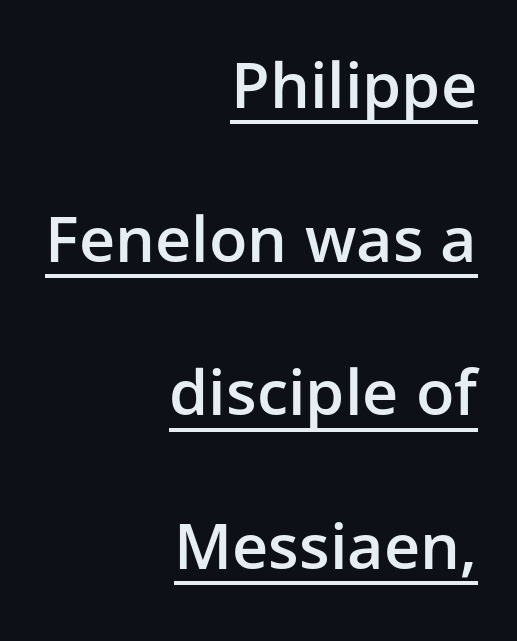
Interline gaps are noticeably wide in this sample. Type style note: lacks serifs. Students, observe the line beneath the letters — that is underlining. Do the letters lean? They stand straight.
